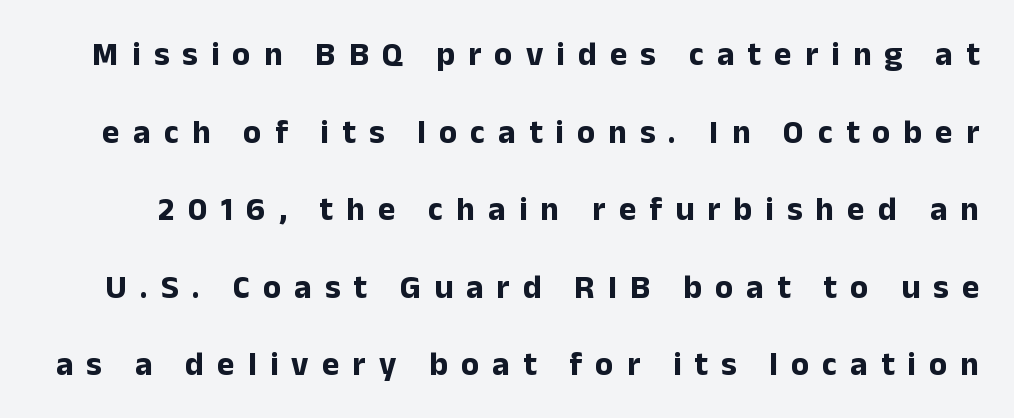
{"serif": "no", "italic": "no", "bold": "yes", "weight": "bold", "width": "normal", "stroke_contrast": "low", "x_height": "medium", "monospaced": "no", "underline": "no", "line_spacing": "loose", "line_spacing_ratio": 2.35, "letter_spacing": "wide", "letter_spacing_em": 0.4, "glyph_px": 33}
